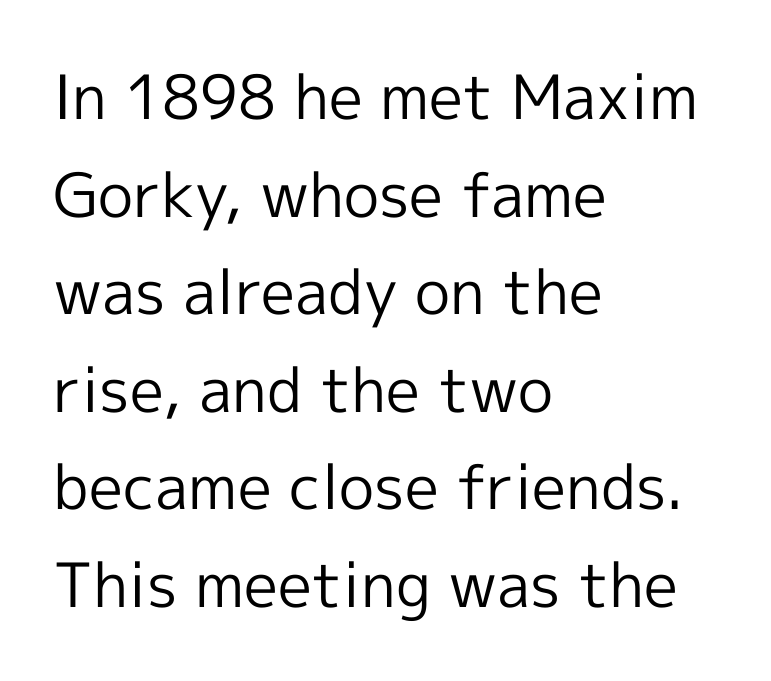
You could not count columns in this text — the font is proportionally spaced. Stroke thickness stays within the range of a standard reading face or lighter. If you drew a line through each stem, it would be perfectly vertical. Leading matches the norm, producing a regular column. Serifs: no, the terminals of the letterforms are clean. Alignment: flush left.
